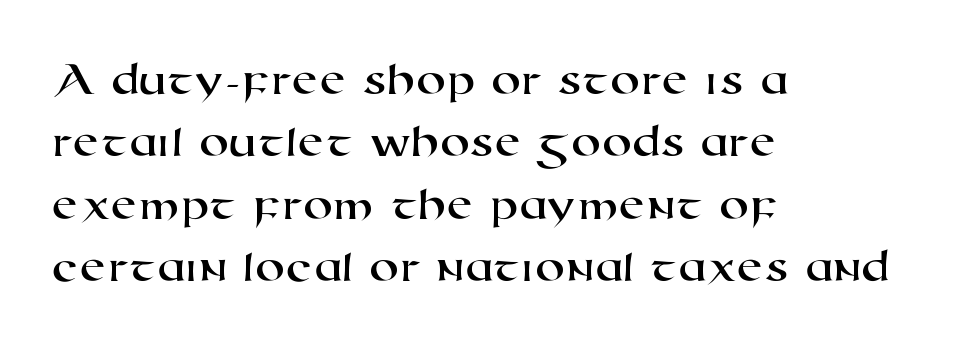
Q: Is the typeface a serif or a sans-serif typeface? A: Sans-serif.
Q: Is the text underlined? A: No.
Q: How is the paragraph aligned? A: Left-aligned.
Q: Is the spacing between letters normal or unusually wide? A: Normal.
Q: Is the spacing between lines tight, normal or loose? A: Normal.
Q: Width (condensed, normal, or wide)? A: Wide.
Q: Stroke contrast? A: High.
Q: x-height? A: Medium.
Q: Monospaced? A: No.
